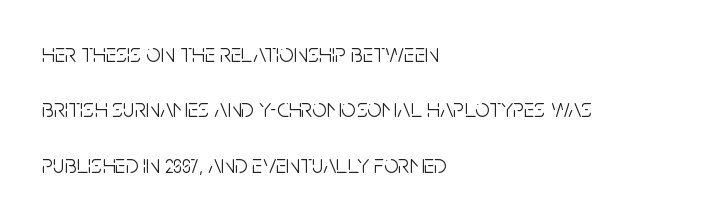
Think standard paragraph weight, or any step lighter than that. Check the space under the baseline: it is left empty. The specimen reads as upright at a glance. Regarding leading, the lines here are spaced well apart. These lines are set flush left with a ragged right edge. Default kerning and tracking; the words read as compact shapes.
